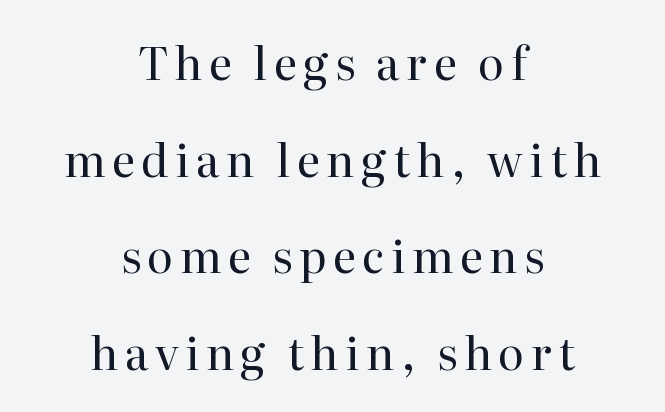
{"serif": "yes", "italic": "no", "bold": "no", "weight": "regular", "width": "normal", "stroke_contrast": "high", "x_height": "medium", "monospaced": "no", "underline": "no", "align": "center", "line_spacing": "loose", "line_spacing_ratio": 2.15, "glyph_px": 45}
